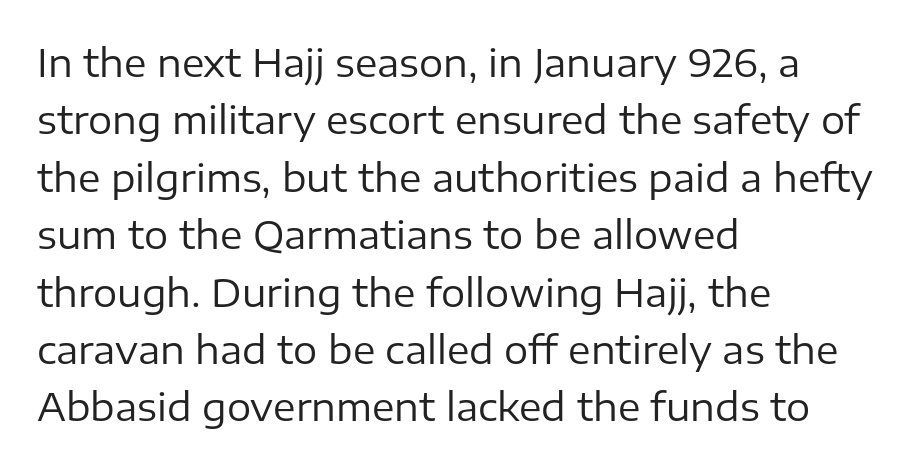
The image shows 38 px regular-weight sans-serif type, upright; set left-aligned, normal line spacing (1.51x), normal letter spacing, not underlined; low stroke contrast and a medium x-height.
